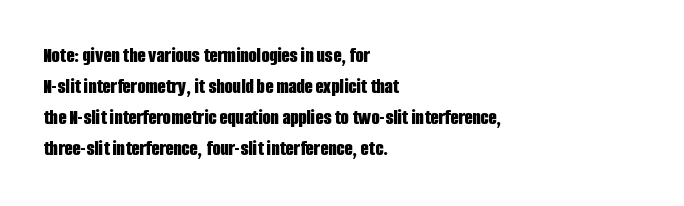
The image shows 21 px bold type, upright; set left-aligned, normal line spacing (1.48x), normal letter spacing, not underlined.
